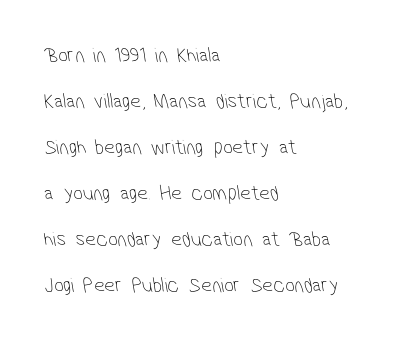
Q: Is the text bold? A: No.
Q: Is the text underlined? A: No.
Q: How is the paragraph aligned? A: Left-aligned.
Q: Is the spacing between letters normal or unusually wide? A: Normal.
Q: Is the spacing between lines tight, normal or loose? A: Loose.
